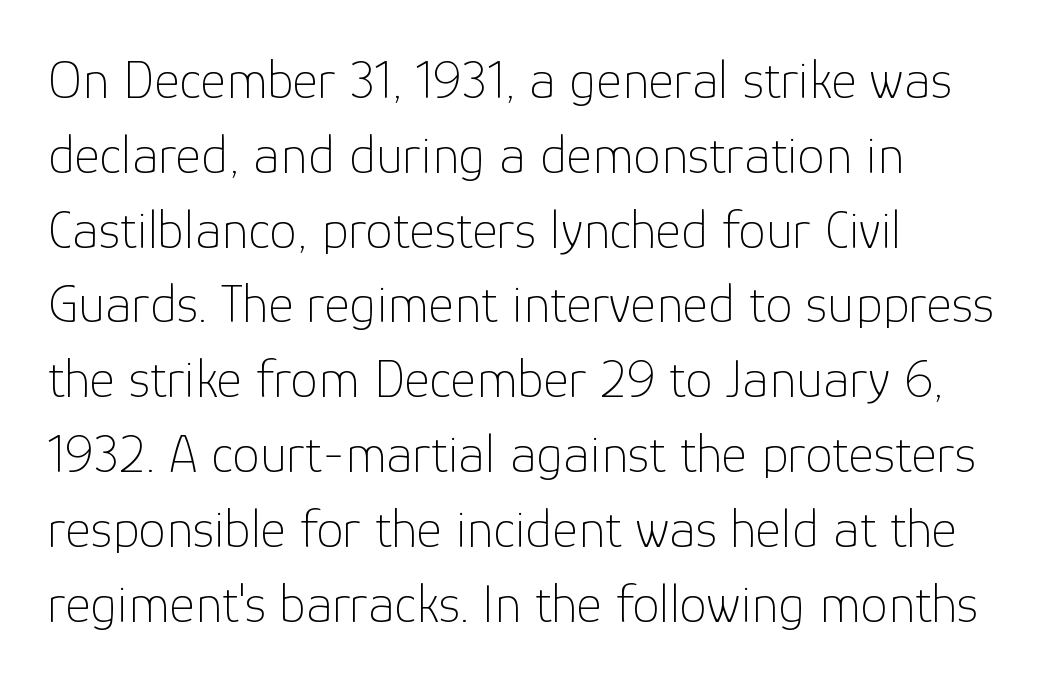
Q: Is the text bold? A: No.
Q: Is the text italic (slanted)? A: No, it is upright.
Q: Is the typeface a serif or a sans-serif typeface? A: Sans-serif.
Q: Is the text underlined? A: No.
Q: How is the paragraph aligned? A: Left-aligned.
Q: Is the spacing between letters normal or unusually wide? A: Normal.
Q: Is the spacing between lines tight, normal or loose? A: Normal.
Q: Width (condensed, normal, or wide)? A: Normal.
Q: Stroke contrast? A: Low.
Q: x-height? A: Medium.
Q: Monospaced? A: No.
